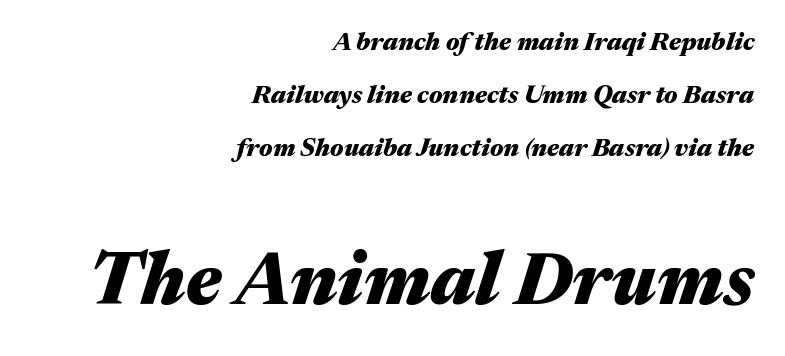
The image shows 74 px heavy, wide type, italic (leaning right); set right-aligned, loose line spacing (2.12x), normal letter spacing, not underlined; the second (bottom) block is 2.96x larger; medium stroke contrast and a medium x-height.
